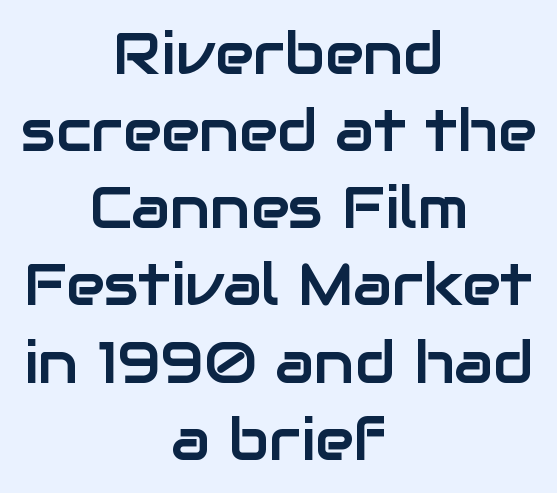
The face used here is proportionally spaced, like ordinary book or web type. Each line is balanced around a shared central axis. Does the lettering tilt? It doesn't — this is upright. The space directly below the letters is spotless. Is the letter spacing exaggerated? No — it looks like the ordinary default.
